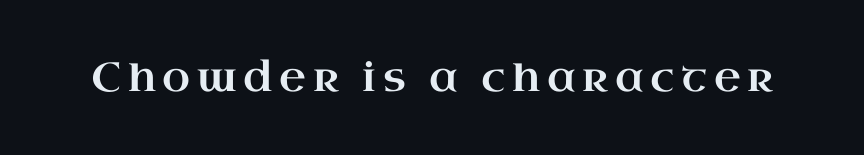
{"serif": "yes", "italic": "no", "width": "wide", "stroke_contrast": "high", "x_height": "small", "monospaced": "no", "underline": "no", "glyph_px": 41}
